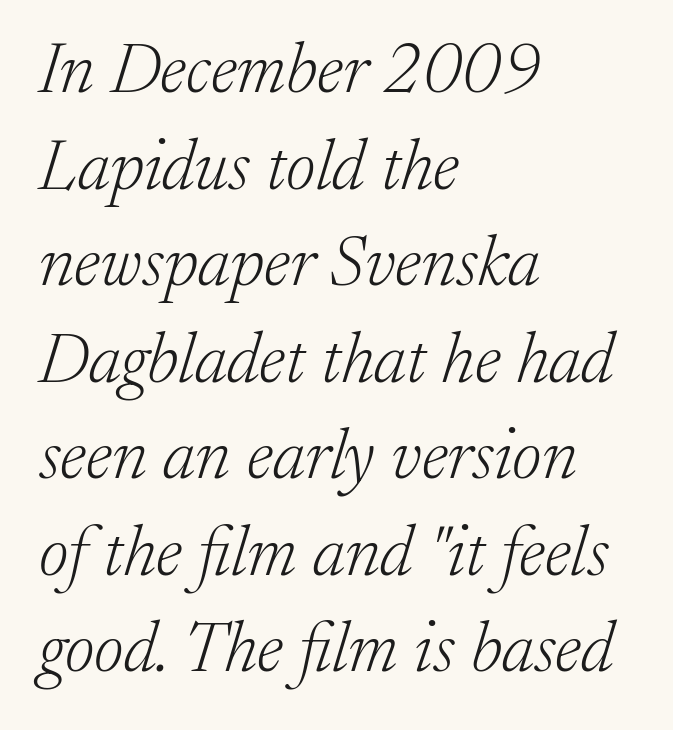
The image shows 71 px light serif type, italic (leaning right); set left-aligned, normal line spacing (1.36x), normal letter spacing, not underlined; low stroke contrast and a medium x-height.
